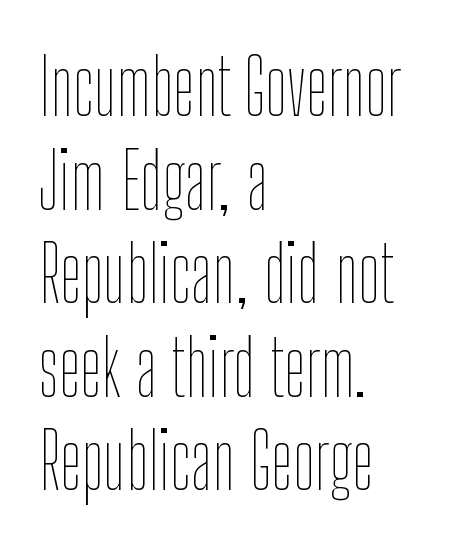
Underline: absent. The rendering keeps characters at their native spacing. Is the stroke heavy? The answer is a plain regular-or-lighter. Posture: straight, roman, zero tilt.
